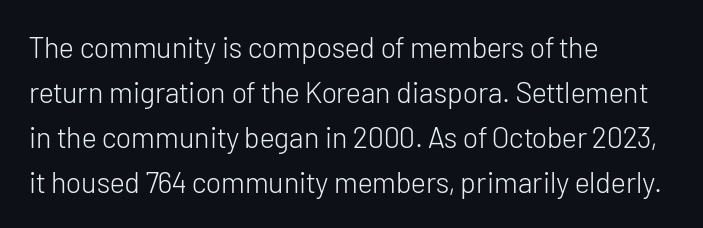
Stroke thickness stays within the range of a standard reading face or lighter. Clear beneath every line of the passage. A normal amount of white space separates one row of letters from the next. Horizontally, the lines are justified to the leading edge only.
